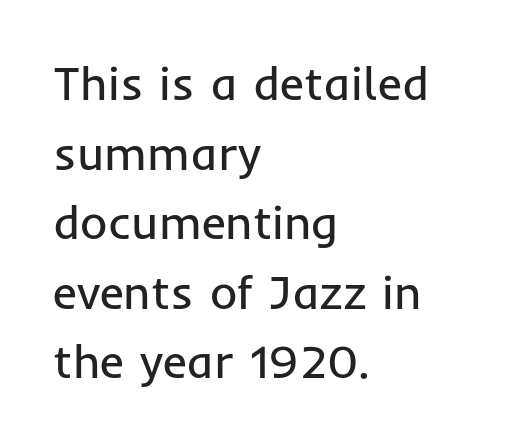
Q: Is the text bold? A: No.
Q: Is the text italic (slanted)? A: No, it is upright.
Q: Is the typeface a serif or a sans-serif typeface? A: Sans-serif.
Q: Is the text underlined? A: No.
Q: How is the paragraph aligned? A: Left-aligned.
Q: Is the spacing between letters normal or unusually wide? A: Normal.
Q: Is the spacing between lines tight, normal or loose? A: Normal.
Q: Width (condensed, normal, or wide)? A: Normal.
Q: Stroke contrast? A: Low.
Q: x-height? A: Medium.
Q: Monospaced? A: No.
